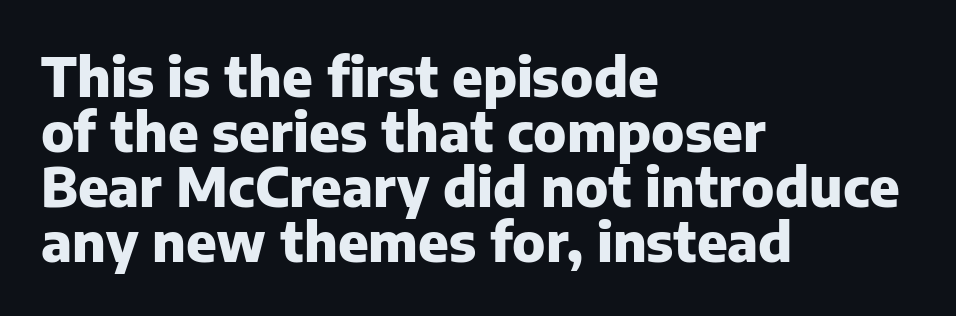
Q: Is the text bold? A: Yes.
Q: Is the text italic (slanted)? A: No, it is upright.
Q: Is the typeface a serif or a sans-serif typeface? A: Sans-serif.
Q: Is the text underlined? A: No.
Q: How is the paragraph aligned? A: Left-aligned.
Q: Is the spacing between letters normal or unusually wide? A: Normal.
Q: Is the spacing between lines tight, normal or loose? A: Tight.
Q: Width (condensed, normal, or wide)? A: Normal.
Q: Stroke contrast? A: Low.
Q: x-height? A: Medium.
Q: Monospaced? A: No.
